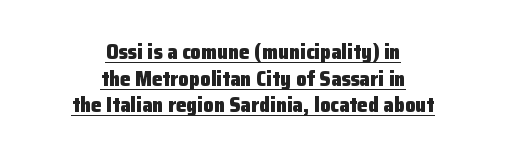
These lines were composed using upright roman letters. In terms of weight, the rendering is a true, heavy bold. The line-height multiplier appears to be the usual default. These lines stack symmetrically, like a column narrowing and widening about its center. Spacing between characters is what you'd get straight out of the box. A baseline rule has been typeset under these characters.
